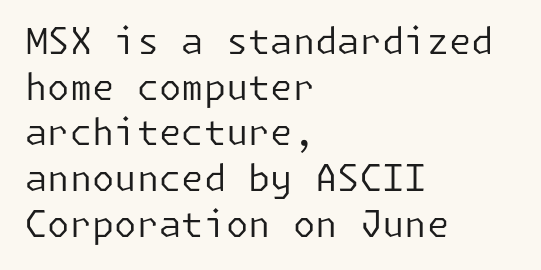
Q: Is the text bold? A: No.
Q: Is the text italic (slanted)? A: No, it is upright.
Q: Is the typeface a serif or a sans-serif typeface? A: Sans-serif.
Q: Is the text underlined? A: No.
Q: How is the paragraph aligned? A: Left-aligned.
Q: Is the spacing between letters normal or unusually wide? A: Normal.
Q: Is the spacing between lines tight, normal or loose? A: Normal.
Q: Width (condensed, normal, or wide)? A: Normal.
Q: Stroke contrast? A: Low.
Q: x-height? A: Medium.
